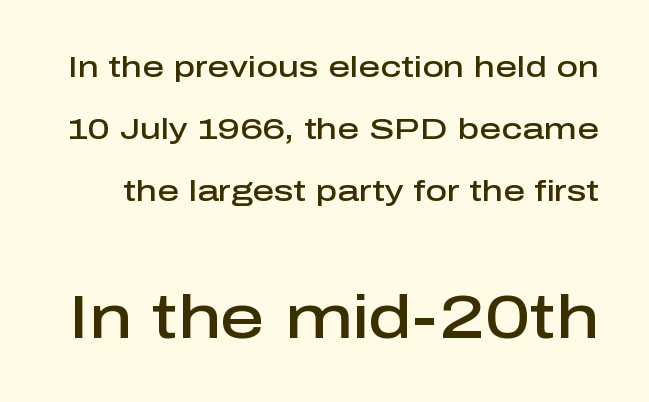
Is there any slant? The stems are plumb. Here the glyphs are tracked normally, forming tight word shapes. The face used here is proportionally spaced, like ordinary book or web type. Line spacing here is loose. A somewhat darkened texture: the type is semibold rather than bold.
